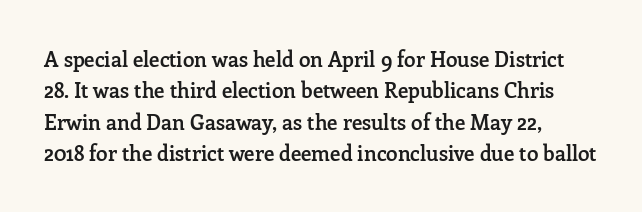
{"italic": "no", "bold": "semi", "underline": "no", "align": "left", "line_spacing": "normal", "line_spacing_ratio": 1.5, "letter_spacing": "normal", "letter_spacing_em": 0.0, "glyph_px": 21}
